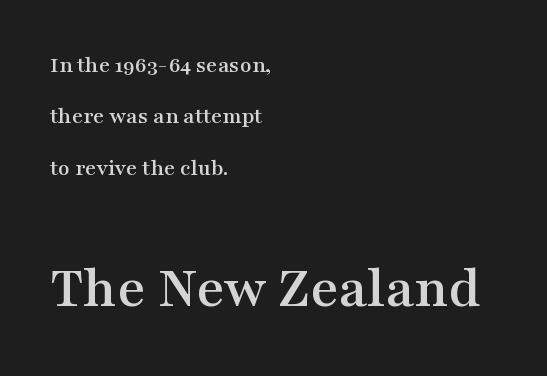
{"serif": "yes", "italic": "no", "width": "wide", "stroke_contrast": "medium", "x_height": "medium", "monospaced": "no", "underline": "no", "align": "left", "line_spacing": "loose", "line_spacing_ratio": 2.14, "letter_spacing": "normal", "letter_spacing_em": 0.0, "larger_block": "second", "size_ratio": 2.5, "glyph_px": 60}
